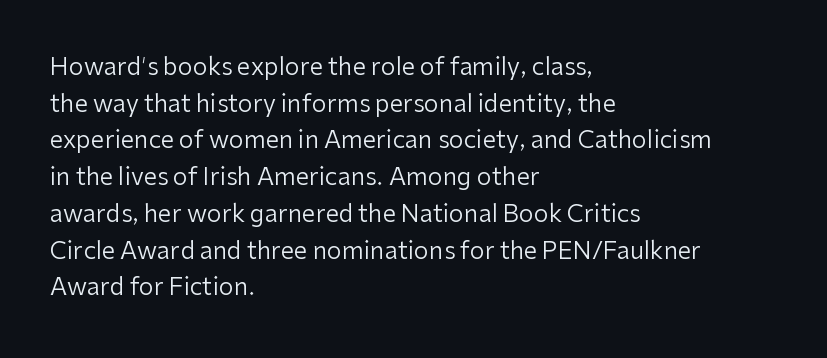
The image shows 24 px text type, upright; set left-aligned, normal line spacing (1.53x), normal letter spacing, not underlined.
